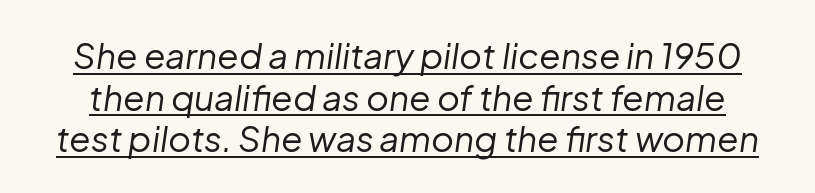
The image shows 35 px regular-weight type, italic (leaning right); set line spacing 1.19x, normal letter spacing, underlined; low stroke contrast and a medium x-height.
